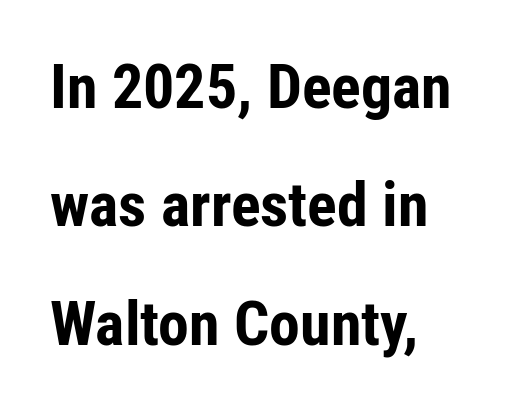
The image shows 62 px bold, condensed sans-serif type, upright; set left-aligned, loose line spacing (1.91x), normal letter spacing, not underlined; low stroke contrast and a medium x-height.
